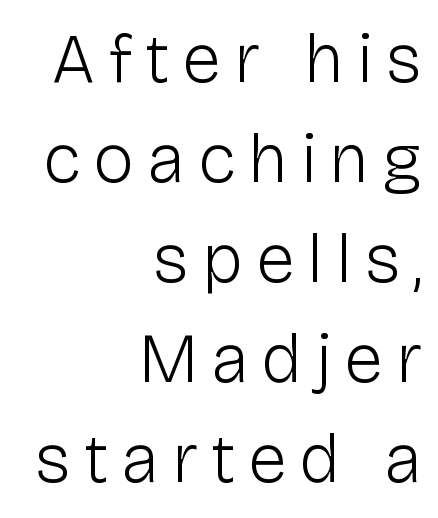
{"serif": "no", "italic": "no", "bold": "no", "weight": "light", "width": "normal", "stroke_contrast": "low", "x_height": "medium", "monospaced": "no", "underline": "no", "align": "right", "line_spacing": "normal", "line_spacing_ratio": 1.43, "glyph_px": 70}
